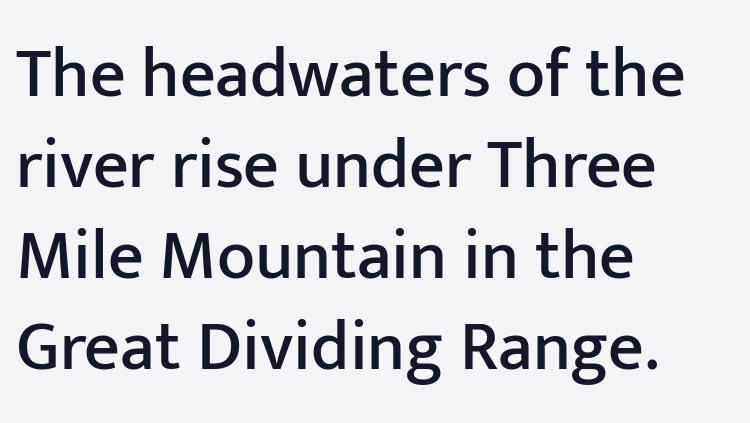
Q: Is the text italic (slanted)? A: No, it is upright.
Q: Is the typeface a serif or a sans-serif typeface? A: Sans-serif.
Q: Is the text underlined? A: No.
Q: How is the paragraph aligned? A: Left-aligned.
Q: Is the spacing between letters normal or unusually wide? A: Normal.
Q: Is the spacing between lines tight, normal or loose? A: Normal.
Q: Width (condensed, normal, or wide)? A: Normal.
Q: Stroke contrast? A: Low.
Q: x-height? A: Medium.
Q: Monospaced? A: No.
